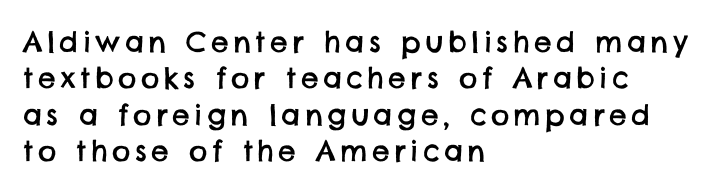
Q: Is the typeface a serif or a sans-serif typeface? A: Sans-serif.
Q: Is the text underlined? A: No.
Q: How is the paragraph aligned? A: Left-aligned.
Q: Is the spacing between lines tight, normal or loose? A: Normal.
Q: Width (condensed, normal, or wide)? A: Normal.
Q: Stroke contrast? A: Low.
Q: x-height? A: Large.
Q: Monospaced? A: No.
